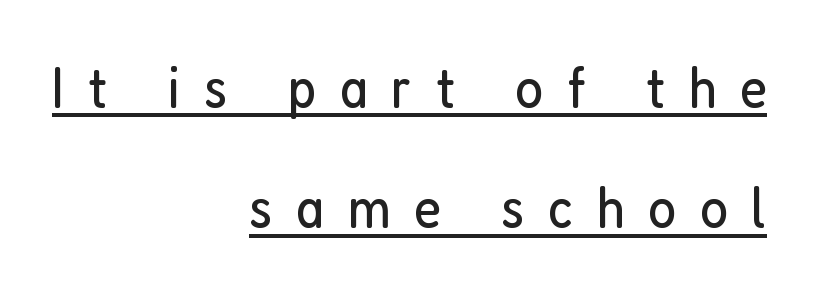
The letters are spread apart with noticeably loose tracking. Somebody hit Ctrl+U on this one — the words are underlined. Each line ends at the same right margin while the left side varies. Leading is clearly above the norm, producing a sparse column. Proportional: the letters do not fall into vertical columns.
